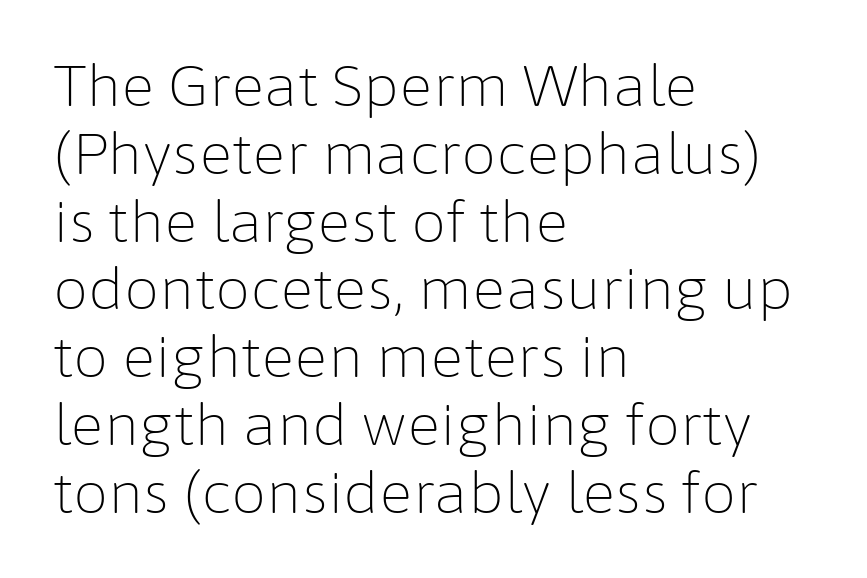
Q: Is the text bold? A: No.
Q: Is the text italic (slanted)? A: No, it is upright.
Q: Is the typeface a serif or a sans-serif typeface? A: Sans-serif.
Q: Is the text underlined? A: No.
Q: How is the paragraph aligned? A: Left-aligned.
Q: Is the spacing between letters normal or unusually wide? A: Normal.
Q: Width (condensed, normal, or wide)? A: Normal.
Q: Stroke contrast? A: Low.
Q: x-height? A: Medium.
Q: Monospaced? A: No.
